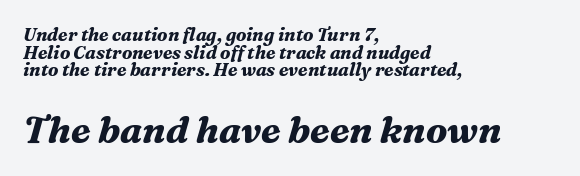
{"serif": "yes", "italic": "yes", "lean": "right", "slant_degrees": 16, "bold": "yes", "weight": "bold", "width": "normal", "stroke_contrast": "medium", "x_height": "medium", "monospaced": "no", "underline": "no", "align": "left", "line_spacing": "tight", "line_spacing_ratio": 0.98, "letter_spacing": "normal", "letter_spacing_em": 0.0, "larger_block": "second", "size_ratio": 2.06, "glyph_px": 37}
